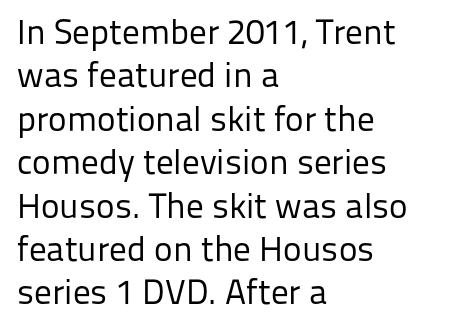
The image shows 35 px regular-weight sans-serif type, upright; set left-aligned, line spacing 1.24x, normal letter spacing, not underlined; low stroke contrast and a medium x-height.
